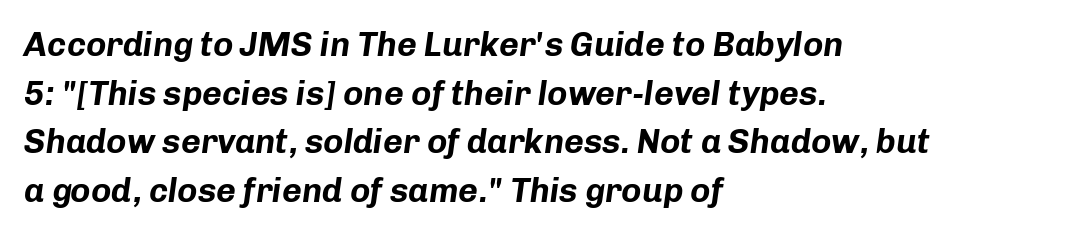
The type is set solid horizontally, with unmodified tracking. This rendering features lettering with no underline. The glyphs look as if they've been sheared to an angle. Summary of weight: heavy, a full bold. This sample has the flowing, uneven cadence of proportional lettering.
